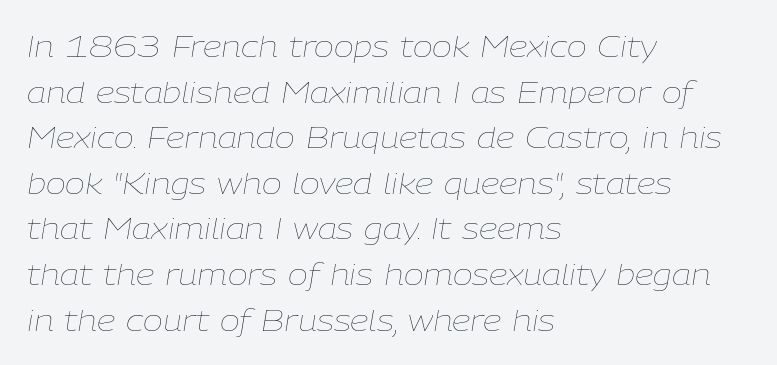
{"italic": "yes", "lean": "right", "slant_degrees": 9, "bold": "no", "weight": "thin", "width": "normal", "stroke_contrast": "low", "x_height": "medium", "monospaced": "no", "underline": "no", "align": "left", "line_spacing": "normal", "line_spacing_ratio": 1.52, "letter_spacing": "normal", "letter_spacing_em": 0.0, "glyph_px": 30}
